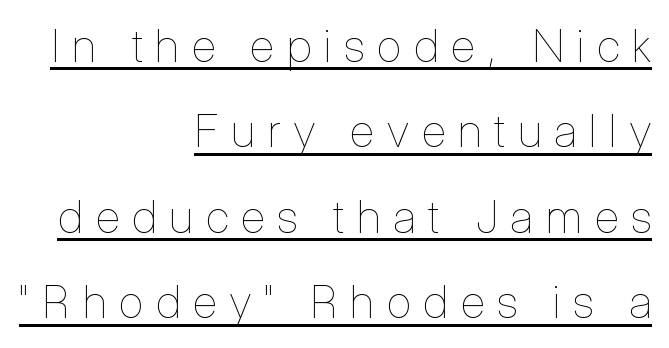
Unlike italic type, these characters show no tilt at all. Students, note that the glyphs here are deliberately spaced far apart. These glyphs show unthickened strokes, regular width or finer. The passage shown is typed in a proportional face where columns would drift. The lettering is marked with a stroke running underneath it. The space between consecutive lines is lavish.
